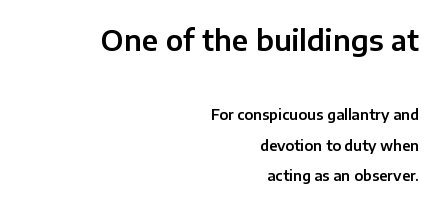
The image shows 28 px sans-serif type, upright; set right-aligned, loose line spacing (2.17x), normal letter spacing, not underlined; the first (top) block is 2.0x larger; low stroke contrast and a medium x-height.
